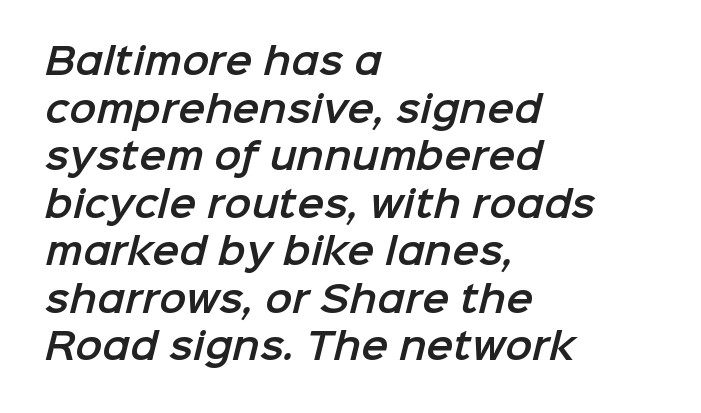
A classic flush-left, rag-right setting is used for this passage. Has an underline been added? It has not. Here the designer chose a conventional face with non-uniform glyph widths. Serif or sans? Sans — the stroke terminals are bare. Horizontal bands of white between lines are of average thickness.
